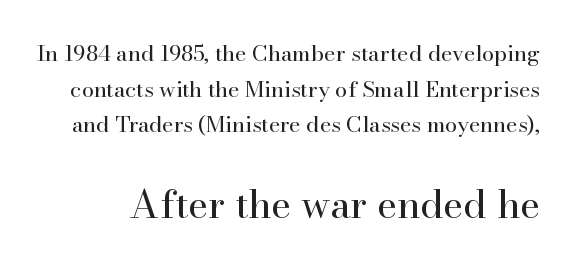
Q: Is the text bold? A: No.
Q: Is the text italic (slanted)? A: No, it is upright.
Q: Is the typeface a serif or a sans-serif typeface? A: Serif.
Q: Is the text underlined? A: No.
Q: Is the spacing between letters normal or unusually wide? A: Normal.
Q: Is the spacing between lines tight, normal or loose? A: Normal.
Q: Which block of text is set in a larger size, the first (top) or the second (bottom)? A: The second (bottom) one.
Q: Width (condensed, normal, or wide)? A: Normal.
Q: Stroke contrast? A: High.
Q: x-height? A: Small.
Q: Monospaced? A: No.
